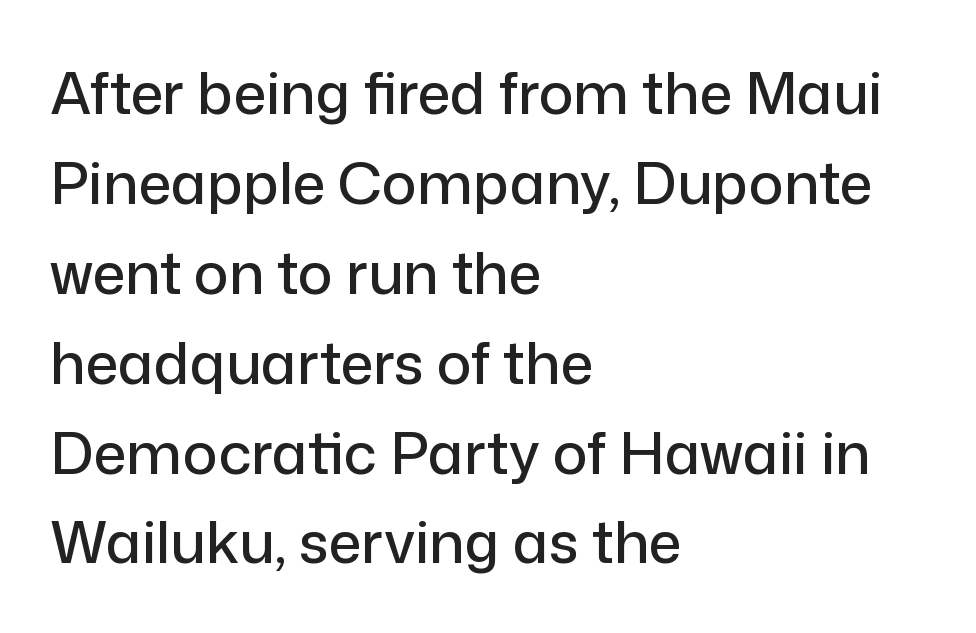
The letters advance in unequal steps, a hallmark of proportional type. The rendering uses a moderate line-height, typical for paragraphs. The designer went with a sans here, leaving each stem footless. Rule under the text: the space is simply empty.
